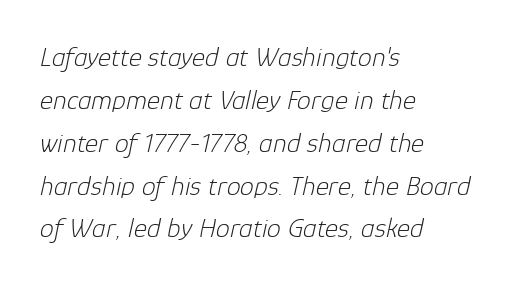
The text block is weighted toward the left margin, trailing off unevenly rightward. Quick note: underline off. Heft: none added — not bold. These lines are rendered in a variable-pitch font. Letter spacing: default. The block of text has a typical density, with ordinary space between rows.
